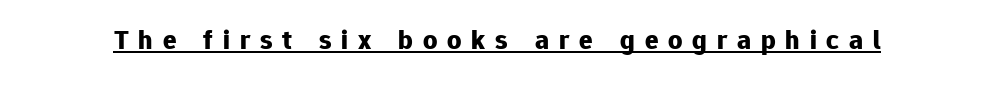
Is this a fixed-width face? No — the glyphs have proportional, varying widths. The passage shown is typeset with a sans-serif family. The letters are bold, with thick, heavy strokes. Ascenders rise straight up at ninety degrees. Has an underline been added? It has.
